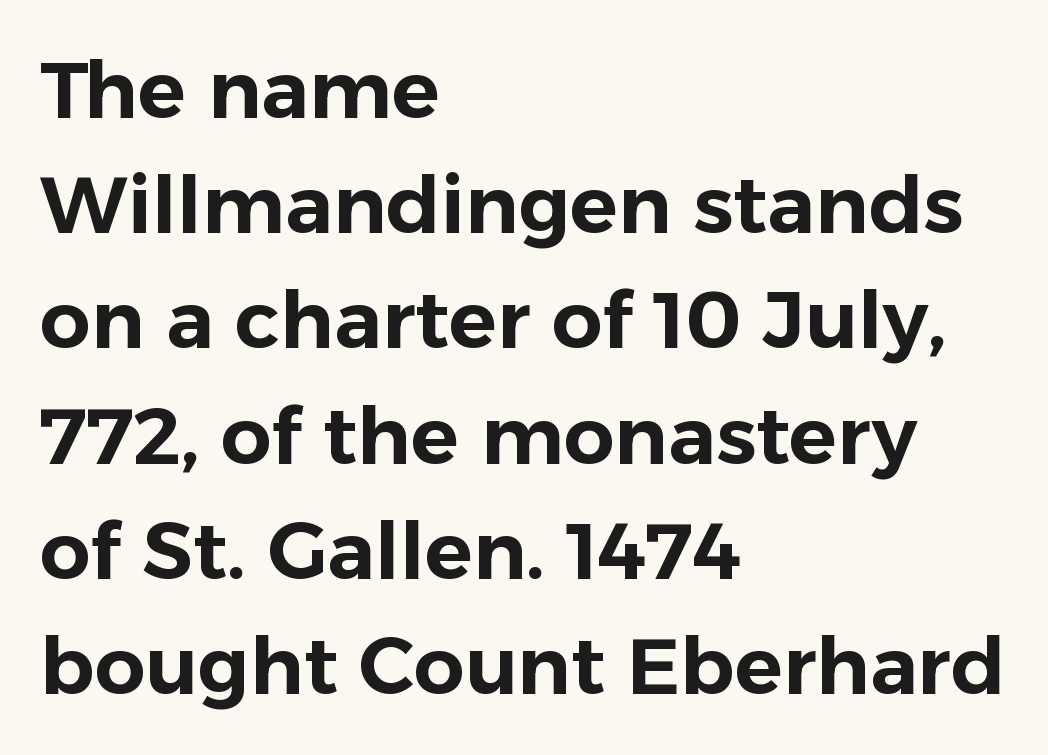
{"serif": "no", "italic": "no", "width": "normal", "stroke_contrast": "low", "x_height": "medium", "monospaced": "no", "underline": "no", "align": "left", "line_spacing": "normal", "line_spacing_ratio": 1.44, "letter_spacing": "normal", "letter_spacing_em": 0.0, "glyph_px": 80}
